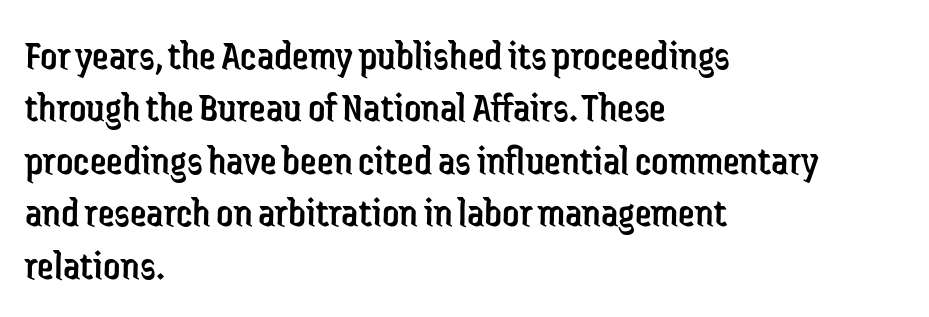
The typeface has the unassuming heft of standard copy or less. The rendering uses natural spacing where letterforms have individual widths. In terms of leading, this rendering sits right in the middle. The glyphs are unaccompanied by any horizontal stroke below them. Look at the bottom of the vertical strokes: they stop flat, with no serifs. If you drew a line through each stem, it would be perfectly vertical.
